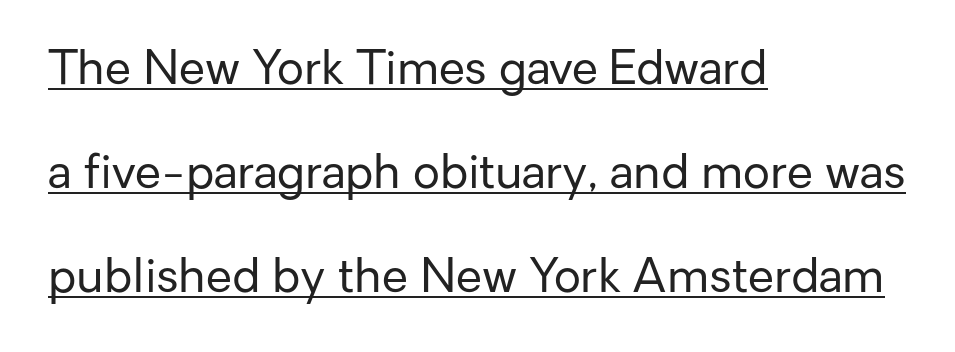
The image shows 47 px regular-weight sans-serif type, upright; set left-aligned, loose line spacing (2.21x), normal letter spacing, underlined; low stroke contrast and a medium x-height.
